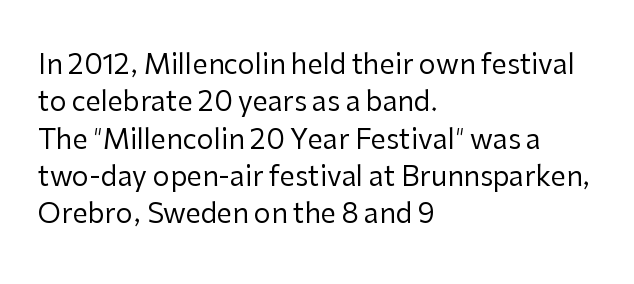
The image shows 27 px text type, upright; set left-aligned, normal line spacing (1.38x), normal letter spacing, not underlined.
